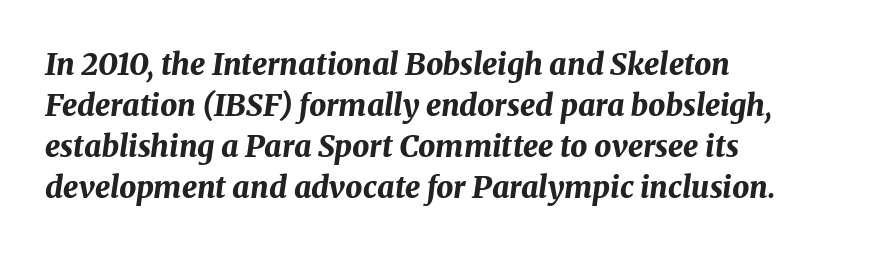
{"italic": "yes", "lean": "right", "slant_degrees": 8, "bold": "yes", "weight": "bold", "width": "normal", "stroke_contrast": "medium", "x_height": "medium", "monospaced": "no", "underline": "no", "align": "left", "line_spacing": "normal", "line_spacing_ratio": 1.37, "letter_spacing": "normal", "letter_spacing_em": 0.0, "glyph_px": 30}
